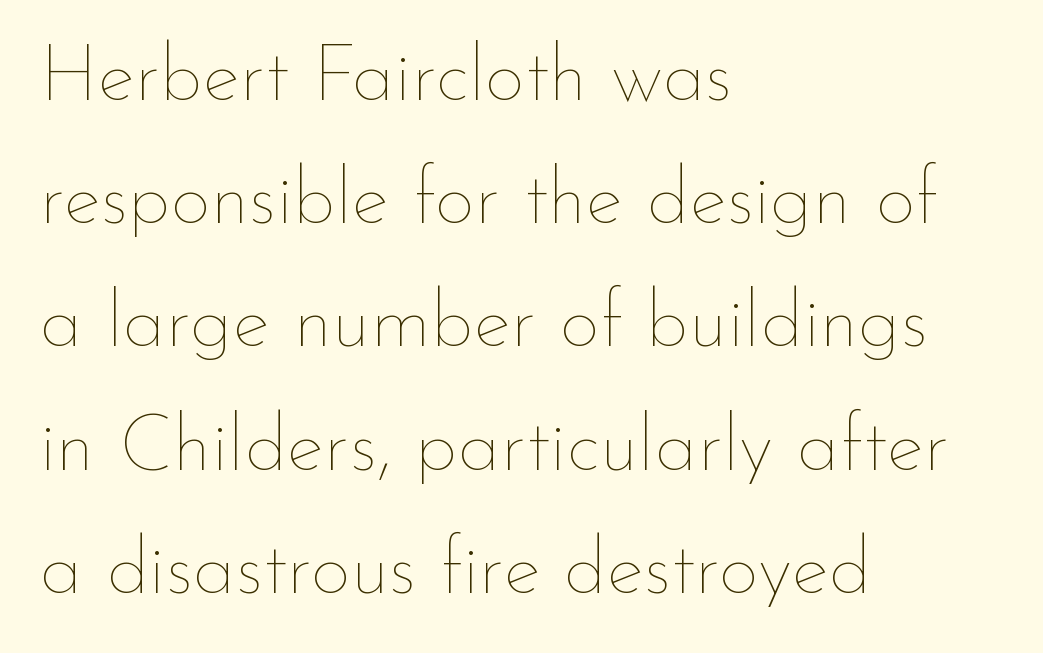
{"italic": "no", "bold": "no", "weight": "thin", "width": "normal", "stroke_contrast": "low", "x_height": "small", "monospaced": "no", "underline": "no", "align": "left", "line_spacing": "normal", "line_spacing_ratio": 1.56, "letter_spacing": "normal", "letter_spacing_em": 0.0, "glyph_px": 79}
